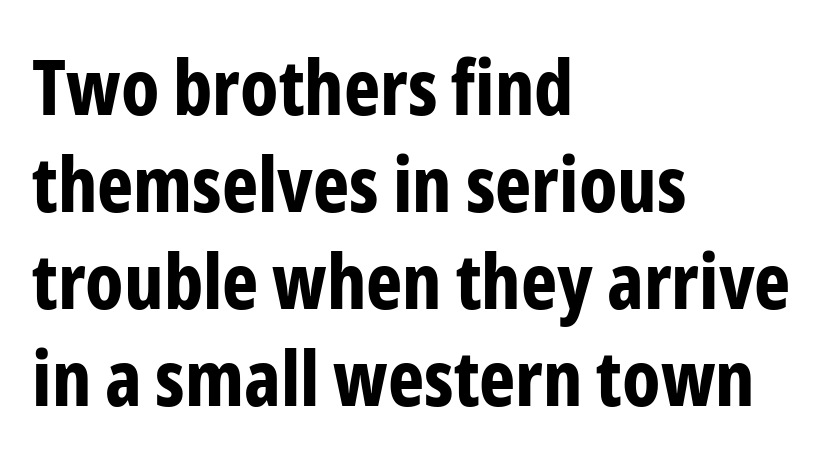
This is sans-serif lettering, the kind often seen on screens and signage. Think of a printed novel: that variable character pitch is what you see here. Check the space under the baseline: it is left empty. The lines are quadded left. Does the lettering tilt? It doesn't — this is upright.
